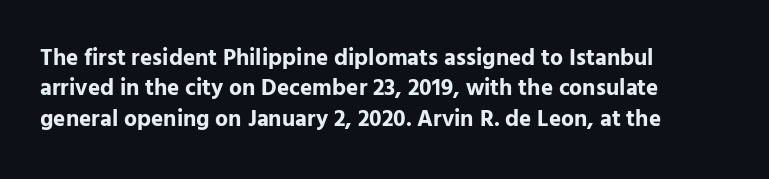
The image shows 23 px bold type, upright; set left-aligned, normal line spacing (1.32x), normal letter spacing, not underlined.
